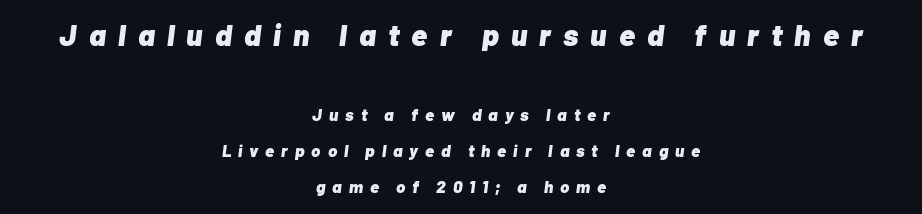
The image shows 30 px heavy type, italic (leaning right); set centered, loose line spacing (2.13x), unusually wide letter spacing (+0.41 em), not underlined; the first (top) block is 1.76x larger; low stroke contrast and a medium x-height.
